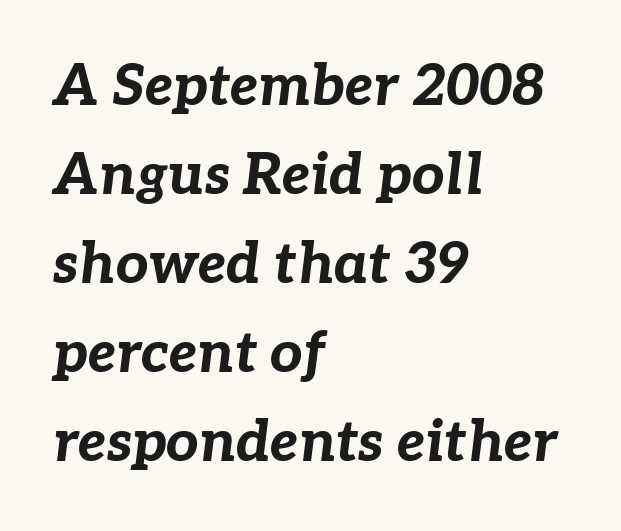
The image shows 57 px bold type, italic (leaning right); set left-aligned, normal line spacing (1.56x), normal letter spacing, not underlined; low stroke contrast and a medium x-height.
